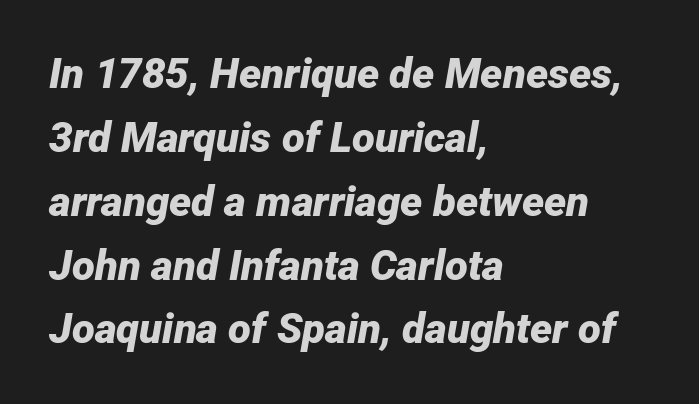
Q: Is the text bold? A: Yes.
Q: Is the text italic (slanted)? A: Yes, it leans right by about 12 degrees.
Q: Is the text underlined? A: No.
Q: How is the paragraph aligned? A: Left-aligned.
Q: Is the spacing between letters normal or unusually wide? A: Normal.
Q: Is the spacing between lines tight, normal or loose? A: Normal.
Q: Width (condensed, normal, or wide)? A: Normal.
Q: Stroke contrast? A: Low.
Q: x-height? A: Medium.
Q: Monospaced? A: No.
